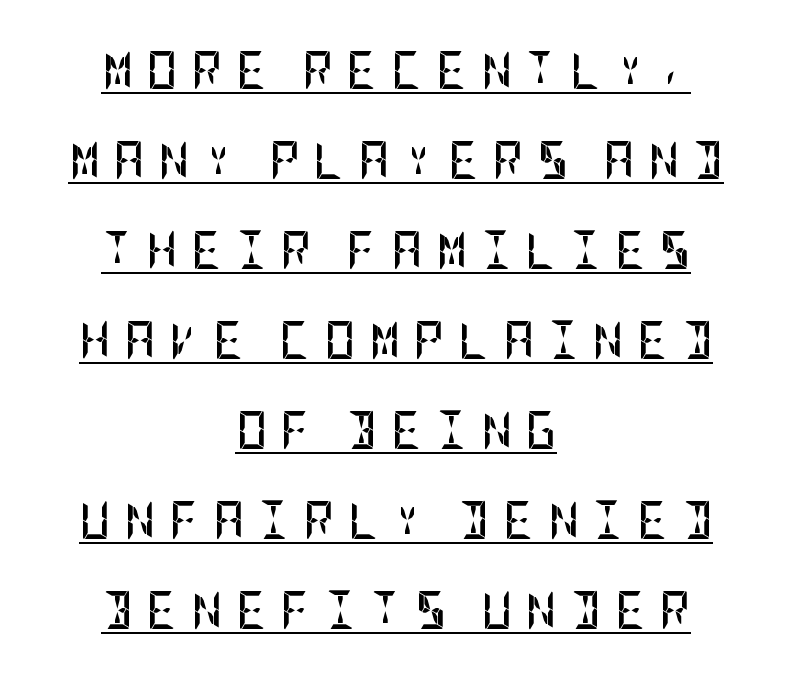
Q: Is the text bold? A: Yes.
Q: Is the text italic (slanted)? A: No, it is upright.
Q: Is the typeface a serif or a sans-serif typeface? A: Sans-serif.
Q: Is the text underlined? A: Yes.
Q: How is the paragraph aligned? A: Centered.
Q: Is the spacing between letters normal or unusually wide? A: Unusually wide.
Q: Is the spacing between lines tight, normal or loose? A: Loose.
Q: Width (condensed, normal, or wide)? A: Condensed.
Q: Stroke contrast? A: Low.
Q: x-height? A: Large.
